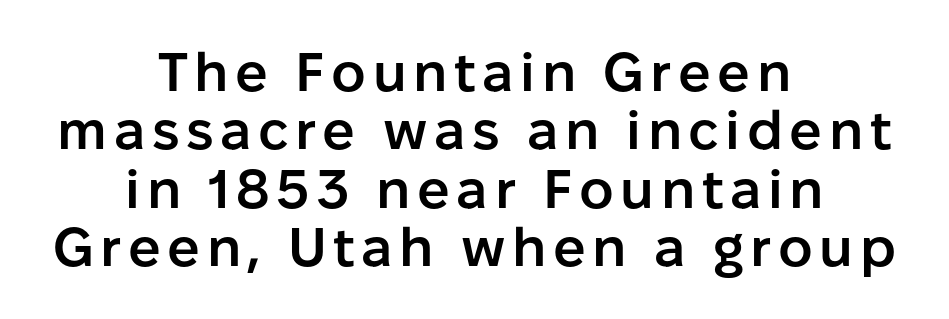
Beneath every word, the page is bare. Where is the straight margin? There isn't one; the lines are centered. These lines were composed using upright roman letters. Unlike a traditional serif, this face leaves its strokes unadorned. Tightly led — the rows are bunched.
